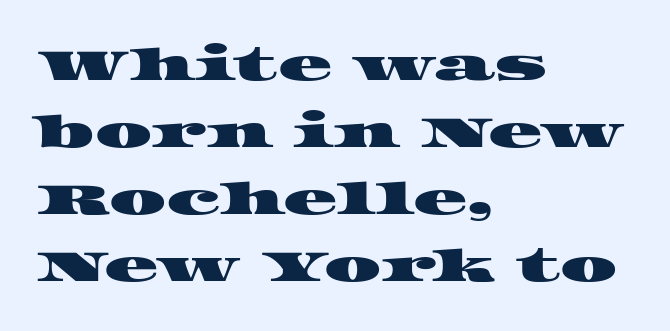
{"serif": "yes", "width": "wide", "stroke_contrast": "high", "x_height": "large", "monospaced": "no", "underline": "no", "align": "left", "line_spacing": "normal", "line_spacing_ratio": 1.49, "letter_spacing": "normal", "letter_spacing_em": 0.0, "glyph_px": 45}
